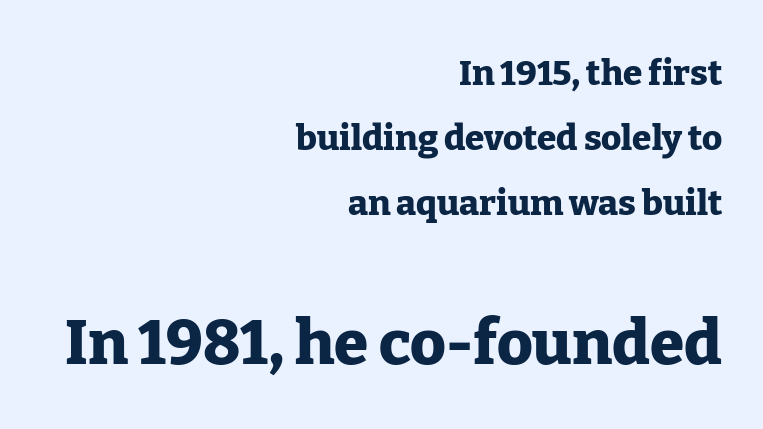
{"serif": "yes", "italic": "no", "bold": "yes", "weight": "heavy", "width": "normal", "stroke_contrast": "low", "x_height": "medium", "monospaced": "no", "underline": "no", "align": "right", "line_spacing_ratio": 1.86, "letter_spacing": "normal", "letter_spacing_em": 0.0, "larger_block": "second", "size_ratio": 1.77, "glyph_px": 62}
